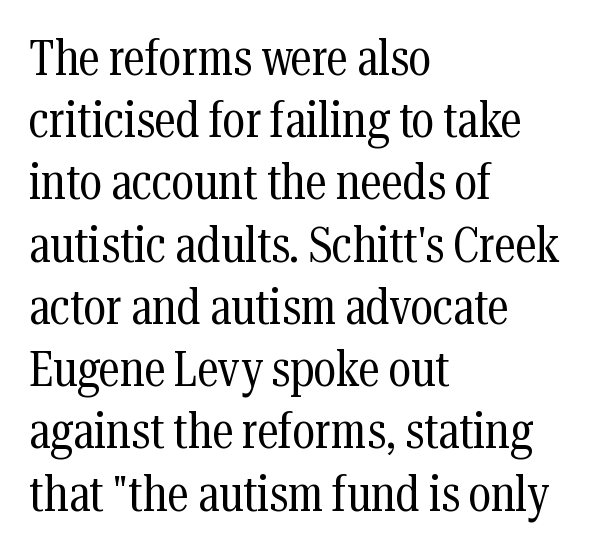
The image shows 49 px regular-weight, condensed serif type, upright; set left-aligned, normal line spacing (1.27x), normal letter spacing, not underlined; medium stroke contrast and a medium x-height.
